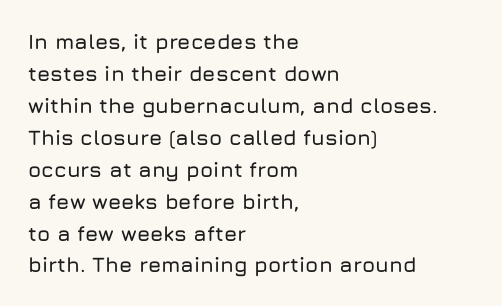
The image shows 21 px text type, upright; set left-aligned, normal line spacing (1.52x), normal letter spacing, not underlined.
